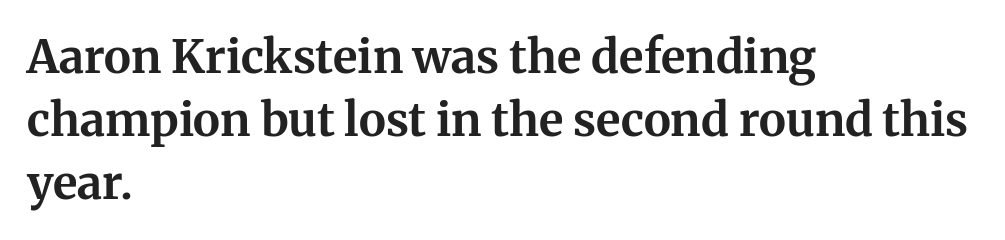
Q: Is the text bold? A: Yes.
Q: Is the text italic (slanted)? A: No, it is upright.
Q: Is the typeface a serif or a sans-serif typeface? A: Serif.
Q: Is the text underlined? A: No.
Q: How is the paragraph aligned? A: Left-aligned.
Q: Is the spacing between letters normal or unusually wide? A: Normal.
Q: Is the spacing between lines tight, normal or loose? A: Normal.
Q: Width (condensed, normal, or wide)? A: Normal.
Q: Stroke contrast? A: Medium.
Q: x-height? A: Medium.
Q: Monospaced? A: No.
